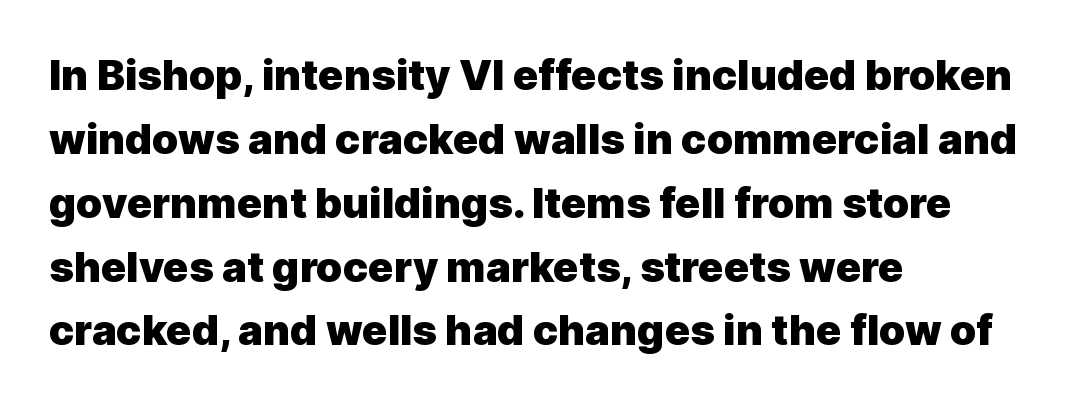
{"serif": "no", "italic": "no", "bold": "yes", "weight": "heavy", "width": "normal", "x_height": "medium", "monospaced": "no", "underline": "no", "align": "left", "line_spacing": "normal", "line_spacing_ratio": 1.52, "letter_spacing": "normal", "letter_spacing_em": 0.0, "glyph_px": 42}
